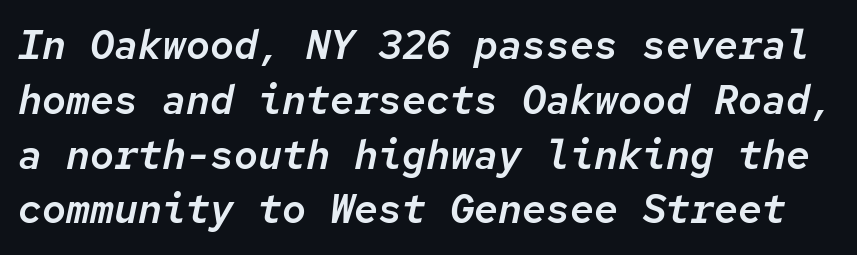
{"italic": "yes", "lean": "right", "slant_degrees": 12, "width": "normal", "stroke_contrast": "low", "x_height": "medium", "monospaced": "yes", "underline": "no", "line_spacing": "normal", "line_spacing_ratio": 1.37, "letter_spacing": "normal", "letter_spacing_em": 0.0, "glyph_px": 40}
